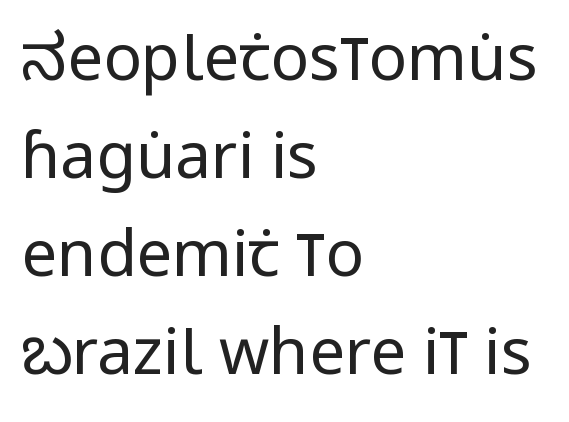
The image shows 64 px regular-weight, condensed sans-serif type, upright; set left-aligned, normal line spacing (1.53x), normal letter spacing, not underlined; low stroke contrast and a large x-height.
